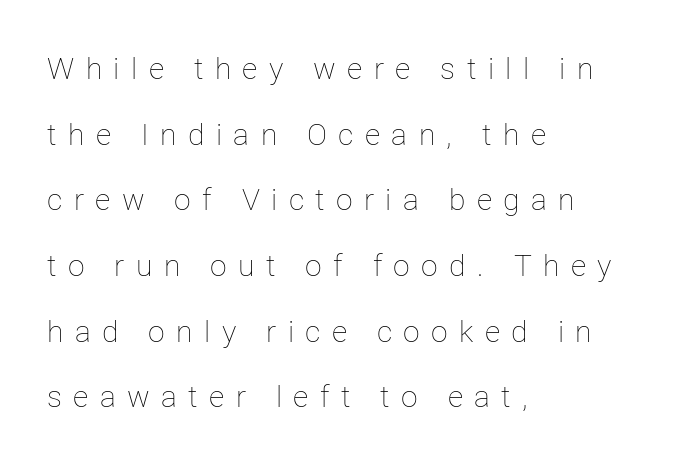
{"italic": "no", "bold": "no", "weight": "thin", "width": "normal", "stroke_contrast": "low", "x_height": "medium", "monospaced": "no", "underline": "no", "align": "left", "line_spacing": "loose", "line_spacing_ratio": 2.19, "letter_spacing": "wide", "letter_spacing_em": 0.38, "glyph_px": 30}
